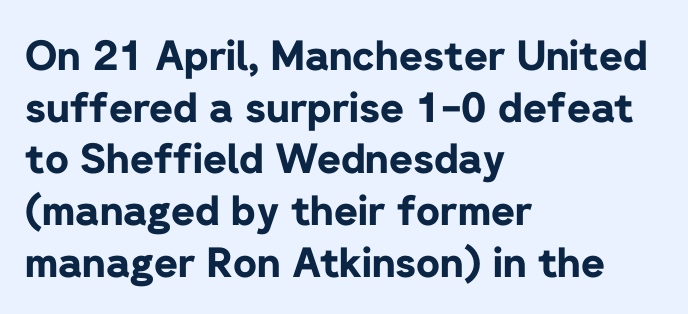
In terms of posture, this sample is upright. Plain, unruled lines of type. Nope, no serifs anywhere on these letters. Where is the straight margin? On the left. The face used here is proportionally spaced, like ordinary book or web type. Standard letterfit; no display-style spreading of the glyphs.
